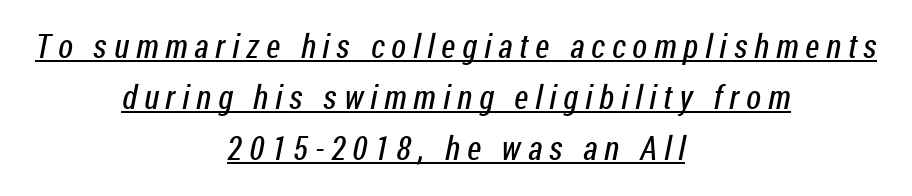
{"serif": "no", "bold": "no", "weight": "regular", "width": "condensed", "stroke_contrast": "low", "x_height": "medium", "monospaced": "no", "underline": "yes", "align": "center", "line_spacing": "normal", "line_spacing_ratio": 1.54, "letter_spacing": "wide", "letter_spacing_em": 0.21, "glyph_px": 33}
